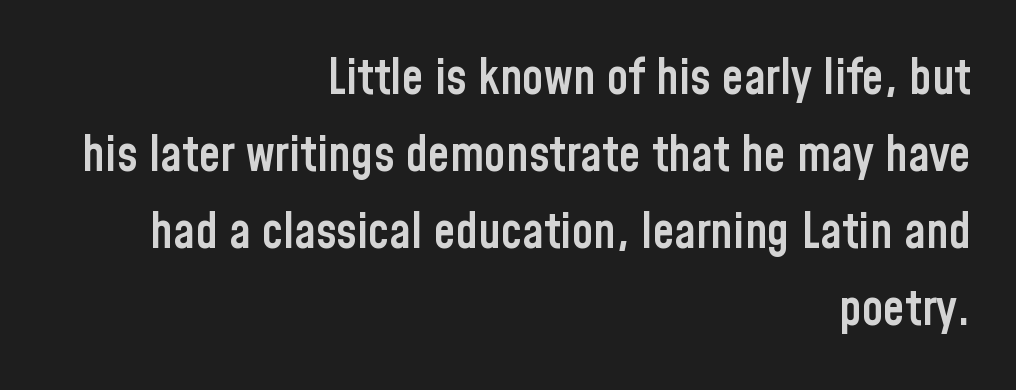
{"serif": "no", "italic": "no", "bold": "semi", "weight": "semibold", "width": "condensed", "stroke_contrast": "low", "x_height": "medium", "monospaced": "no", "underline": "no", "align": "right", "line_spacing": "normal", "line_spacing_ratio": 1.57, "letter_spacing": "normal", "letter_spacing_em": 0.0, "glyph_px": 49}
